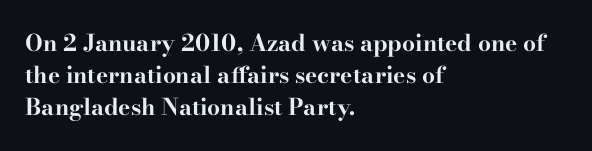
Q: Is the text bold? A: Yes.
Q: Is the text italic (slanted)? A: No, it is upright.
Q: Is the text underlined? A: No.
Q: How is the paragraph aligned? A: Left-aligned.
Q: Is the spacing between letters normal or unusually wide? A: Normal.
Q: Is the spacing between lines tight, normal or loose? A: Normal.
